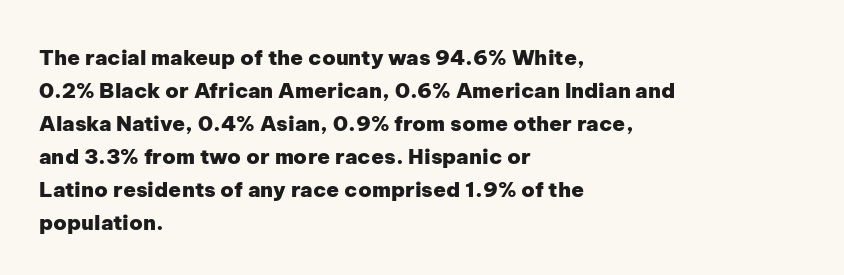
The image shows 21 px bold type, upright; set left-aligned, normal line spacing (1.57x), normal letter spacing, not underlined.
